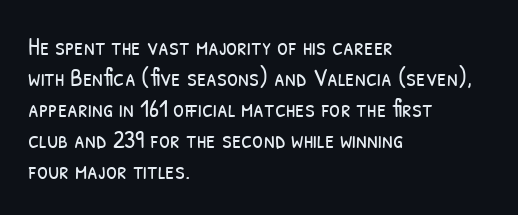
Q: Is the text bold? A: No.
Q: Is the text underlined? A: No.
Q: How is the paragraph aligned? A: Left-aligned.
Q: Is the spacing between letters normal or unusually wide? A: Normal.
